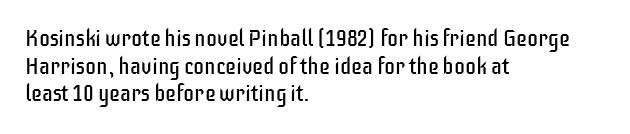
Q: Is the text bold? A: No.
Q: Is the text italic (slanted)? A: No, it is upright.
Q: Is the text underlined? A: No.
Q: How is the paragraph aligned? A: Left-aligned.
Q: Is the spacing between letters normal or unusually wide? A: Normal.
Q: Is the spacing between lines tight, normal or loose? A: Normal.
